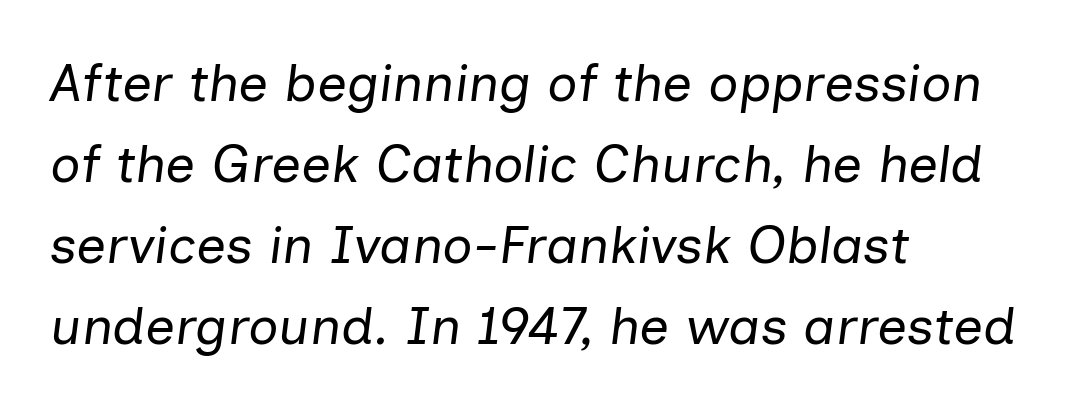
Anything drawn beneath the words? Only blank space. Leading: standard. Is the type heavy? It reads as light-to-regular instead. The rendering applies a slant to the glyphs.
